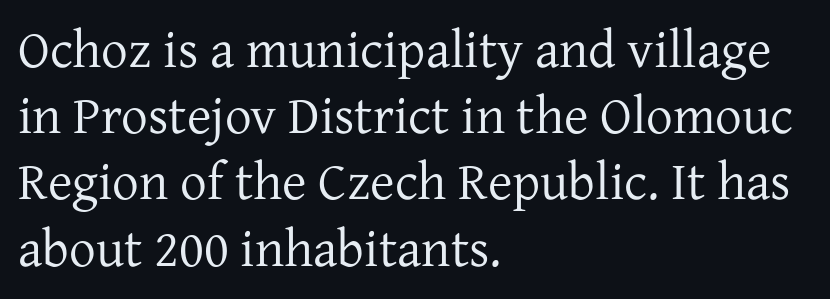
{"serif": "yes", "italic": "no", "bold": "no", "weight": "regular", "width": "normal", "stroke_contrast": "low", "x_height": "medium", "monospaced": "no", "underline": "no", "align": "left", "line_spacing": "normal", "line_spacing_ratio": 1.25, "letter_spacing": "normal", "letter_spacing_em": 0.0, "glyph_px": 53}
